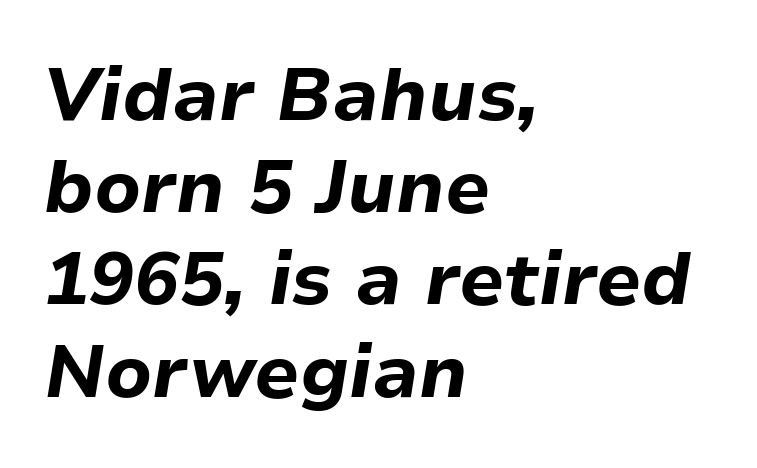
The image shows 75 px bold type, italic (leaning right); set left-aligned, line spacing 1.23x, normal letter spacing, not underlined; low stroke contrast and a medium x-height.
